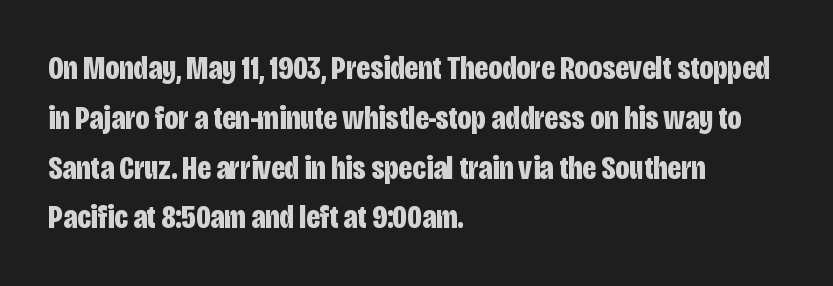
The passage shown stacks its lines at a standard gap. Note: no serifs on the glyphs. The tracking reads as untouched default to a designer's eye. Casual observation: everything's shoved over to the left.
